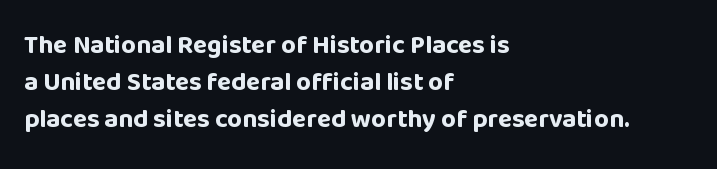
Notice how descenders clear the ascenders below comfortably — that's standard leading. Compared with an ordinary text face, these strokes are far heavier — a full bold. Compared with typical body copy, the letter spacing here is the same. Italic: no, the glyphs are upright roman. The rag falls on the right side of this text block. Descenders hang freely into open space.
